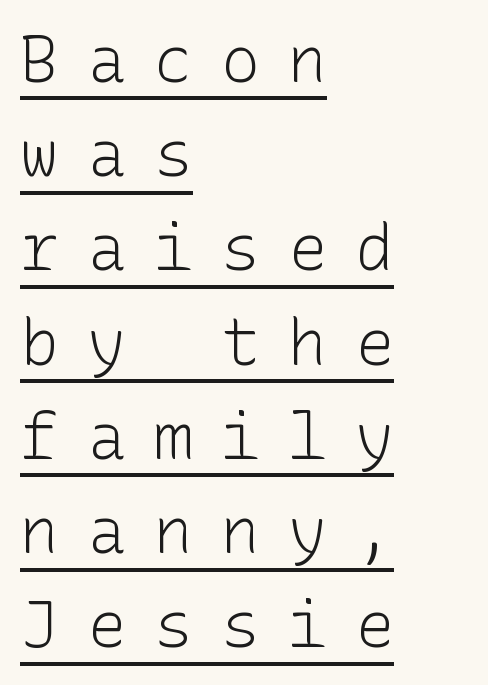
{"serif": "no", "italic": "no", "bold": "no", "weight": "light", "width": "normal", "stroke_contrast": "low", "x_height": "medium", "underline": "yes", "align": "left", "line_spacing": "normal", "line_spacing_ratio": 1.45, "letter_spacing": "wide", "letter_spacing_em": 0.43, "glyph_px": 65}
